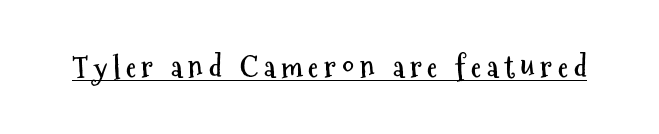
{"serif": "no", "italic": "no", "bold": "yes", "weight": "semibold", "width": "condensed", "stroke_contrast": "medium", "x_height": "medium", "monospaced": "no", "underline": "yes", "letter_spacing": "wide", "letter_spacing_em": 0.2, "glyph_px": 29}
